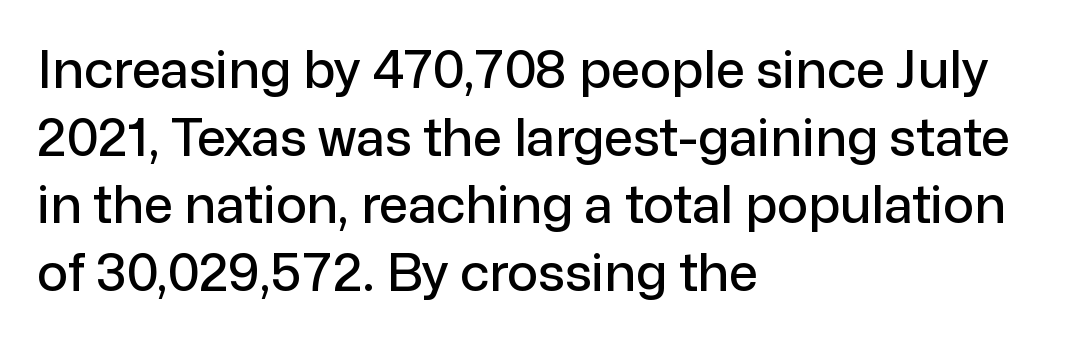
The passage shown is typed in a proportional face where columns would drift. Vertically, the passage feels balanced, rows spaced as you'd expect. The text block is weighted toward the left margin, trailing off unevenly rightward. These lines are composed in type without serifs. Standard letterfit; no display-style spreading of the glyphs. Quick note: not italic, upright.
